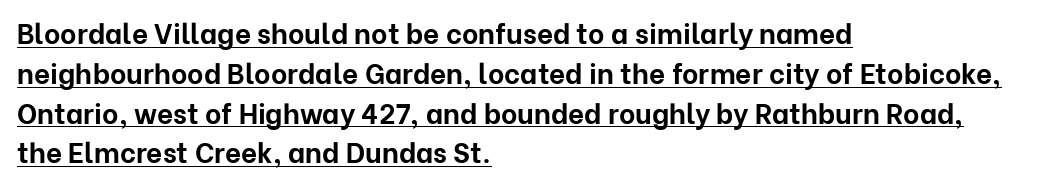
Q: Is the text bold? A: Yes.
Q: Is the text italic (slanted)? A: No, it is upright.
Q: Is the typeface a serif or a sans-serif typeface? A: Sans-serif.
Q: Is the text underlined? A: Yes.
Q: How is the paragraph aligned? A: Left-aligned.
Q: Is the spacing between letters normal or unusually wide? A: Normal.
Q: Is the spacing between lines tight, normal or loose? A: Normal.
Q: Width (condensed, normal, or wide)? A: Normal.
Q: Stroke contrast? A: Low.
Q: x-height? A: Medium.
Q: Monospaced? A: No.
